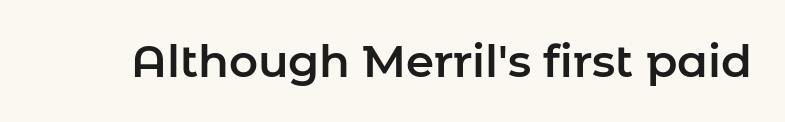
Q: Is the text italic (slanted)? A: No, it is upright.
Q: Is the typeface a serif or a sans-serif typeface? A: Sans-serif.
Q: Is the text underlined? A: No.
Q: Is the spacing between letters normal or unusually wide? A: Normal.
Q: Width (condensed, normal, or wide)? A: Normal.
Q: Stroke contrast? A: Low.
Q: x-height? A: Medium.
Q: Monospaced? A: No.
